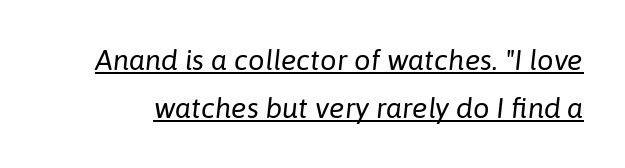
The image shows 29 px regular-weight type, italic (leaning right); set normal line spacing (1.66x), normal letter spacing, underlined; low stroke contrast and a medium x-height.
